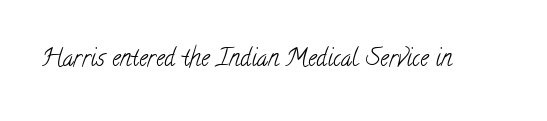
Q: Is the text bold? A: No.
Q: Is the text underlined? A: No.
Q: Is the spacing between letters normal or unusually wide? A: Normal.
